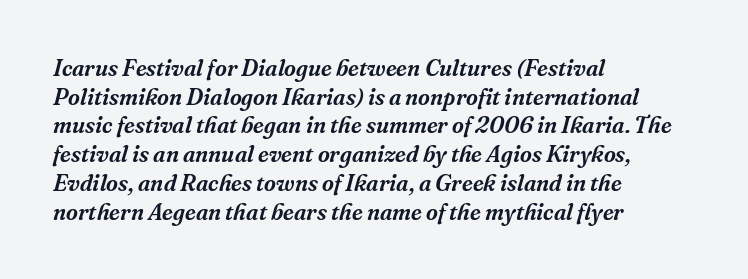
The image shows 23 px text type, italic (leaning right); set left-aligned, normal line spacing (1.25x), normal letter spacing, not underlined.
